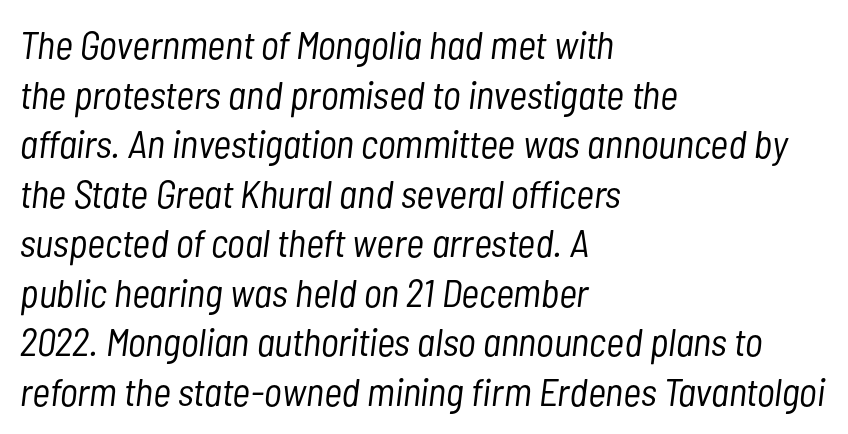
Q: Is the text bold? A: No.
Q: Is the text italic (slanted)? A: Yes, it leans right by about 7 degrees.
Q: Is the text underlined? A: No.
Q: How is the paragraph aligned? A: Left-aligned.
Q: Is the spacing between letters normal or unusually wide? A: Normal.
Q: Is the spacing between lines tight, normal or loose? A: Normal.
Q: Width (condensed, normal, or wide)? A: Condensed.
Q: Stroke contrast? A: Low.
Q: x-height? A: Medium.
Q: Monospaced? A: No.
